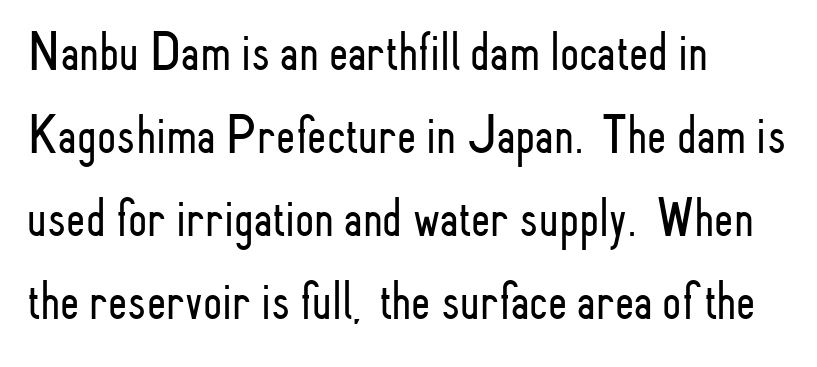
Q: Is the text bold? A: No.
Q: Is the text italic (slanted)? A: No, it is upright.
Q: Is the typeface a serif or a sans-serif typeface? A: Sans-serif.
Q: Is the text underlined? A: No.
Q: How is the paragraph aligned? A: Left-aligned.
Q: Is the spacing between letters normal or unusually wide? A: Normal.
Q: Is the spacing between lines tight, normal or loose? A: Normal.
Q: Width (condensed, normal, or wide)? A: Condensed.
Q: Stroke contrast? A: Low.
Q: x-height? A: Small.
Q: Monospaced? A: No.
